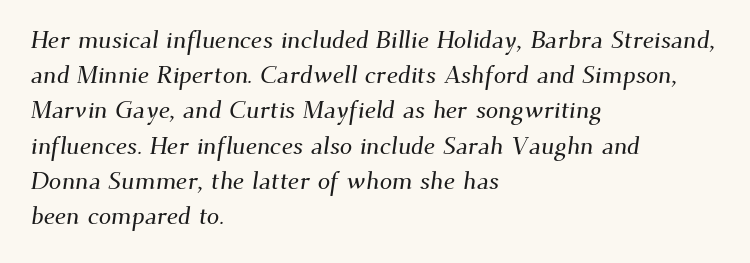
The image shows 25 px text type; set left-aligned, normal line spacing (1.41x), normal letter spacing, not underlined.
